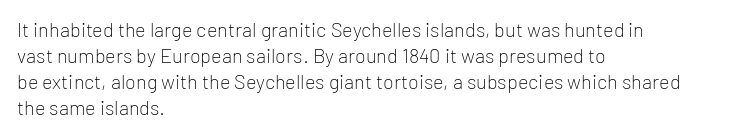
Q: Is the text bold? A: No.
Q: Is the text italic (slanted)? A: No, it is upright.
Q: Is the text underlined? A: No.
Q: How is the paragraph aligned? A: Left-aligned.
Q: Is the spacing between letters normal or unusually wide? A: Normal.
Q: Is the spacing between lines tight, normal or loose? A: Normal.
